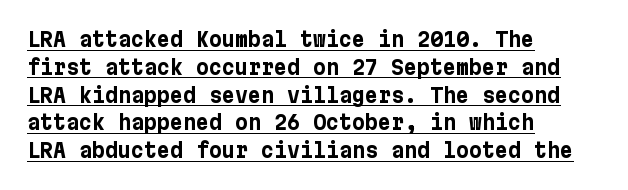
Leading matches the norm, producing a regular column. In terms of letterspacing, this is plain default setting. Visually the block forms a straight wall on the left and a jagged coastline on the right. Typographic density is high because the face is bold. Is there an underline? Yes — a line sits under the letters.
